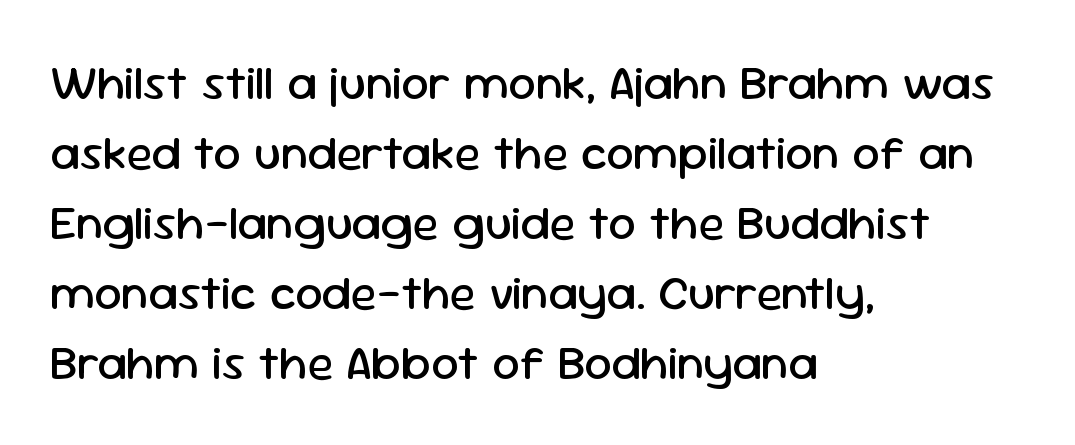
{"serif": "no", "italic": "no", "bold": "no", "weight": "regular", "width": "normal", "stroke_contrast": "low", "x_height": "medium", "monospaced": "no", "underline": "no", "align": "left", "line_spacing": "normal", "line_spacing_ratio": 1.43, "letter_spacing": "normal", "letter_spacing_em": 0.0, "glyph_px": 49}
